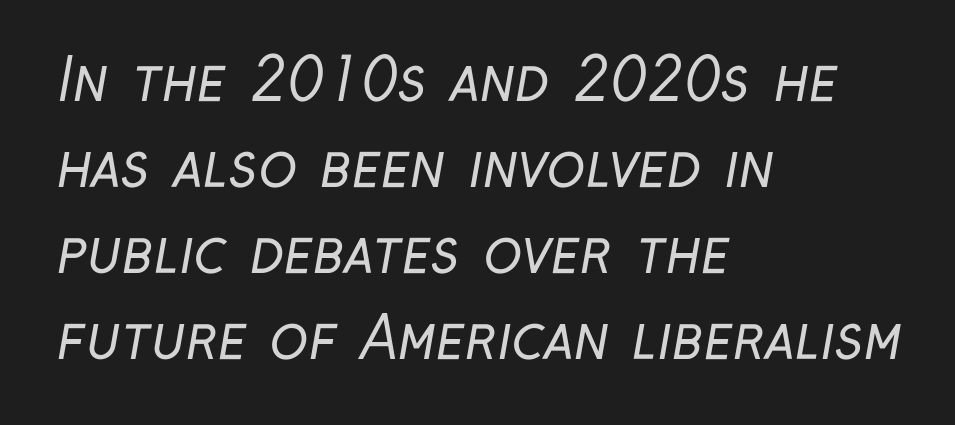
Q: Is the text bold? A: No.
Q: Is the typeface a serif or a sans-serif typeface? A: Sans-serif.
Q: Is the text underlined? A: No.
Q: How is the paragraph aligned? A: Left-aligned.
Q: Is the spacing between letters normal or unusually wide? A: Normal.
Q: Is the spacing between lines tight, normal or loose? A: Normal.
Q: Width (condensed, normal, or wide)? A: Condensed.
Q: Stroke contrast? A: Low.
Q: x-height? A: Medium.
Q: Monospaced? A: No.
